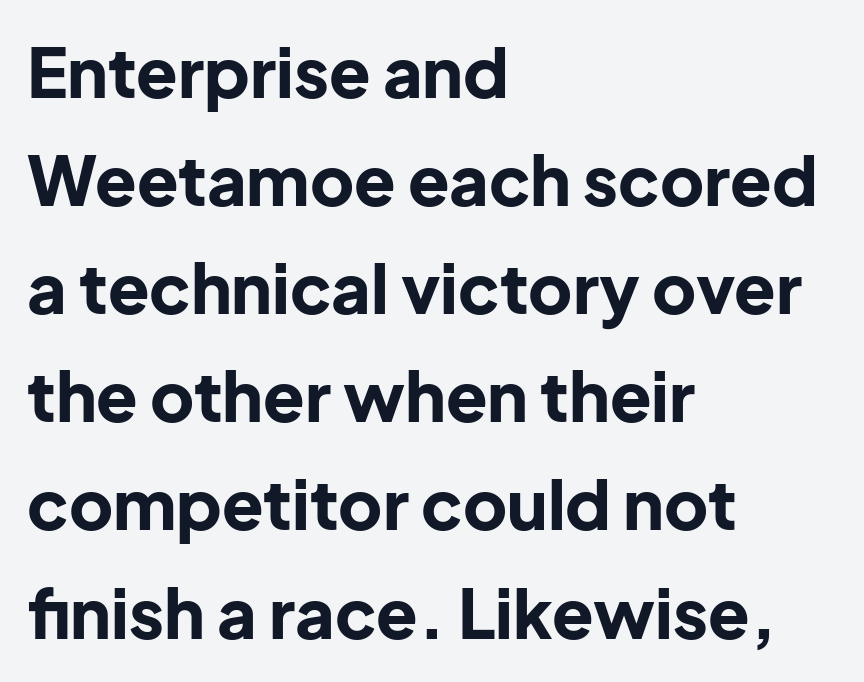
Whoever set this chose a conventional vertical rhythm. The rag falls on the right side of this text block. Is there any slant? The stems are plumb. Here the glyphs are tracked normally, forming tight word shapes. Is the type bold? Yes — the strokes are clearly thick and heavy. Bare-footed words on every line.
